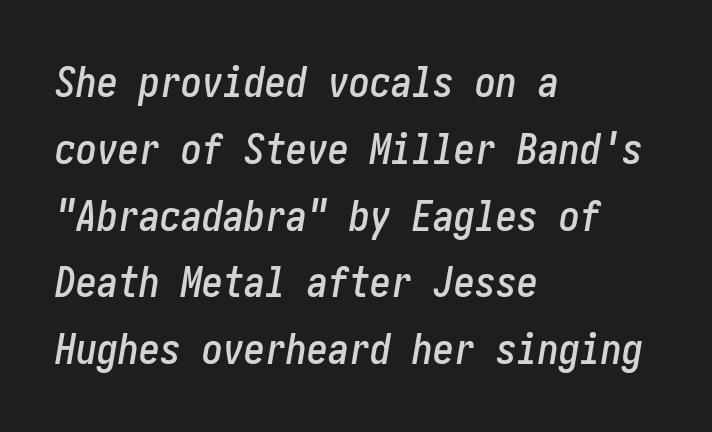
The image shows 42 px condensed type, italic (leaning right); set left-aligned, normal line spacing (1.59x), normal letter spacing, not underlined; low stroke contrast and a medium x-height.
